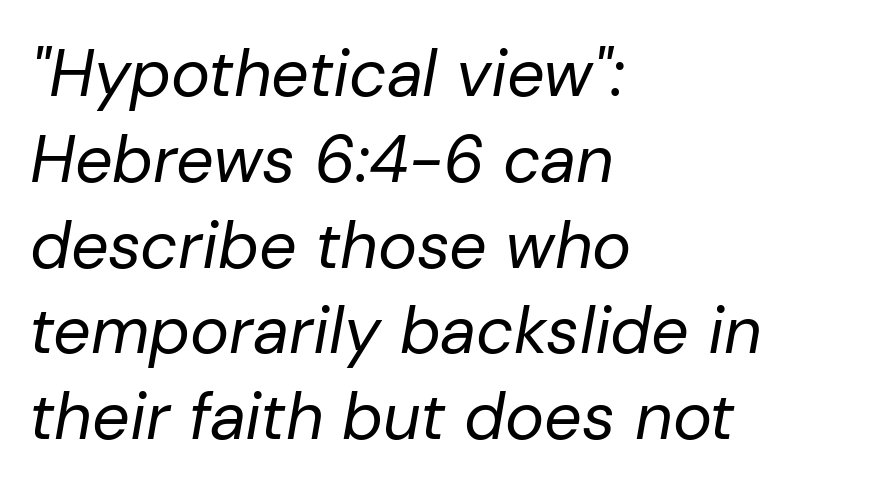
Q: Is the text bold? A: No.
Q: Is the text italic (slanted)? A: Yes, it leans right by about 10 degrees.
Q: Is the text underlined? A: No.
Q: How is the paragraph aligned? A: Left-aligned.
Q: Is the spacing between letters normal or unusually wide? A: Normal.
Q: Is the spacing between lines tight, normal or loose? A: Normal.
Q: Width (condensed, normal, or wide)? A: Normal.
Q: Stroke contrast? A: Low.
Q: x-height? A: Medium.
Q: Monospaced? A: No.
